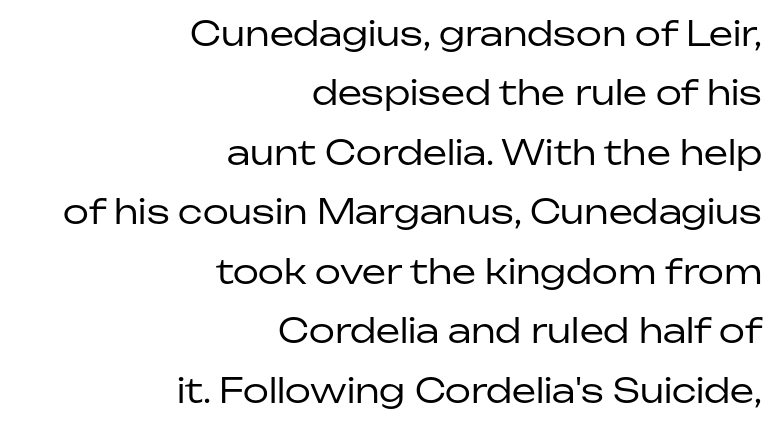
{"serif": "no", "italic": "no", "bold": "no", "weight": "regular", "width": "normal", "stroke_contrast": "low", "x_height": "medium", "monospaced": "no", "underline": "no", "align": "right", "line_spacing_ratio": 1.75, "letter_spacing": "normal", "letter_spacing_em": 0.0, "glyph_px": 34}
